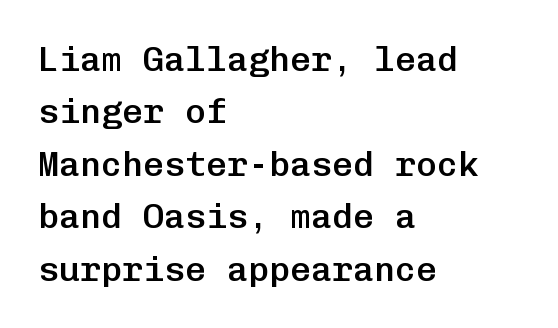
The font's upright variant was chosen for this text. Default kerning and tracking; the words read as compact shapes. Looks like terminal output: every glyph gets an equal slot. Rows of type keep a routine distance in the vertical direction. Plain, unruled lines of type.
